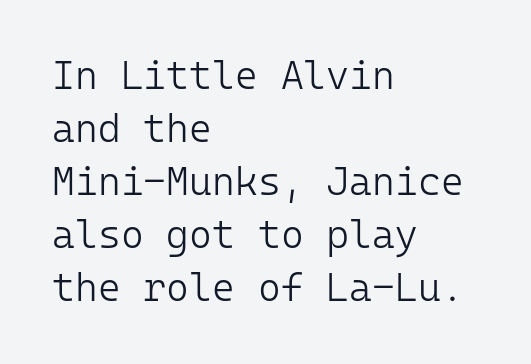
Weight: not bold — regular or lighter. This rendering features lettering with no underline. Is there much room between lines? A standard amount, neither cramped nor airy. Tracking here is standard; glyphs follow each other at the usual distance. Here the designer chose a console-style face with uniform glyph widths. The rendering shows plain stroke endings on the letterforms — a sans-serif design.
